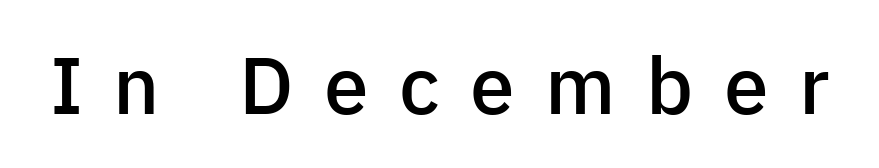
Q: Is the text bold? A: Semi-bold.
Q: Is the text italic (slanted)? A: No, it is upright.
Q: Is the typeface a serif or a sans-serif typeface? A: Sans-serif.
Q: Is the text underlined? A: No.
Q: Is the spacing between letters normal or unusually wide? A: Unusually wide.
Q: Width (condensed, normal, or wide)? A: Normal.
Q: Stroke contrast? A: Low.
Q: x-height? A: Medium.
Q: Monospaced? A: No.
